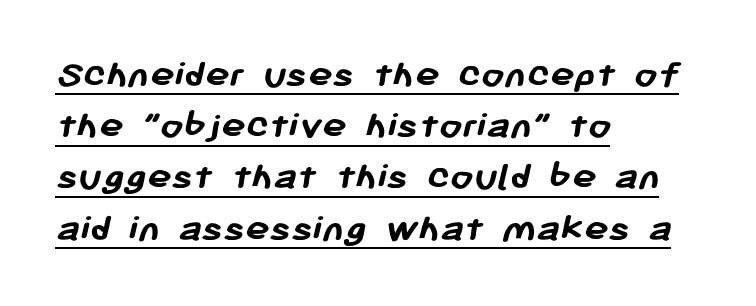
{"serif": "no", "bold": "yes", "weight": "semibold", "width": "normal", "stroke_contrast": "low", "x_height": "medium", "monospaced": "no", "underline": "yes", "align": "left", "line_spacing": "normal", "line_spacing_ratio": 1.25, "letter_spacing": "normal", "letter_spacing_em": 0.0, "glyph_px": 41}
